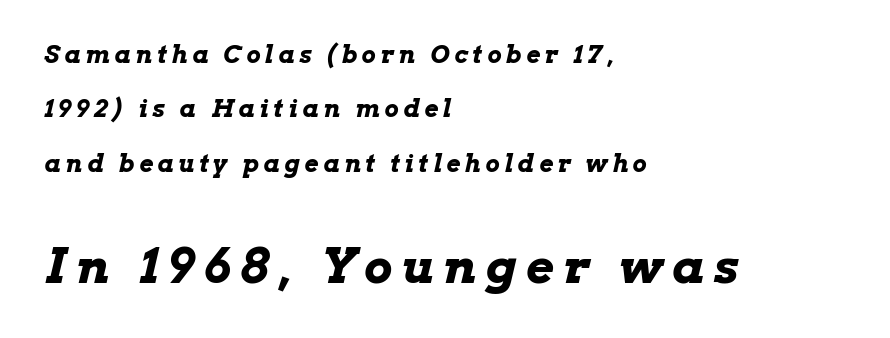
Observe the wide spacing: letters keep a clear distance from each other. The paragraph shown leans on its left margin. Character widths vary here, with narrow letters taking less room than wide ones. Strong, thick strokes mark this as bold type. The block sitting lower on the canvas is the one with enlarged characters. Descender tails drop into unmarked territory.
